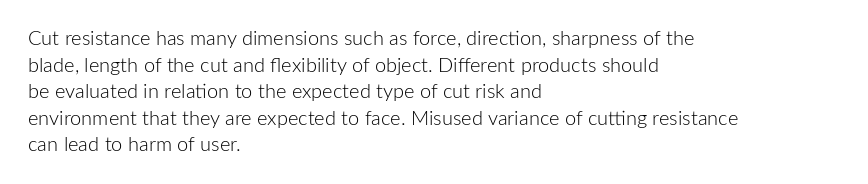
The image shows 20 px text type, upright; set left-aligned, normal line spacing (1.33x), normal letter spacing, not underlined.
